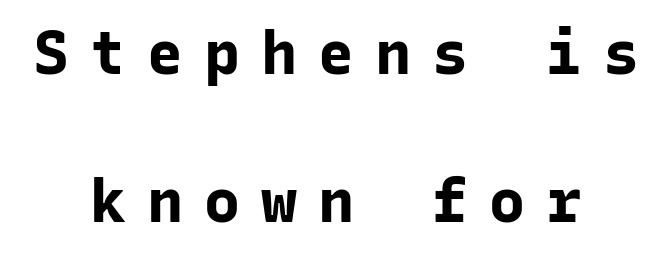
{"serif": "no", "italic": "no", "bold": "yes", "weight": "bold", "width": "normal", "stroke_contrast": "low", "x_height": "medium", "monospaced": "yes", "underline": "no", "align": "center", "line_spacing": "loose", "line_spacing_ratio": 2.47, "letter_spacing": "wide", "letter_spacing_em": 0.35, "glyph_px": 60}
